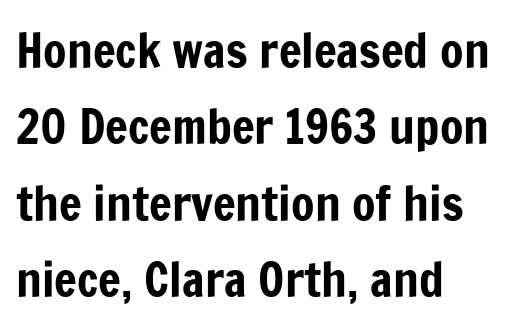
{"serif": "no", "italic": "no", "width": "condensed", "stroke_contrast": "low", "x_height": "medium", "monospaced": "no", "underline": "no", "align": "left", "line_spacing": "normal", "line_spacing_ratio": 1.59, "letter_spacing": "normal", "letter_spacing_em": 0.0, "glyph_px": 48}
